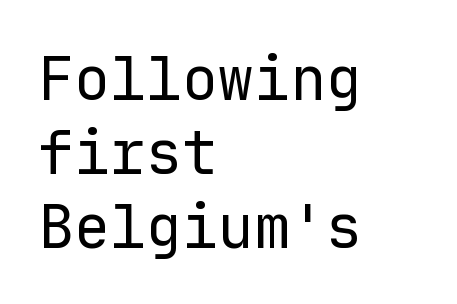
Q: Is the text bold? A: No.
Q: Is the text italic (slanted)? A: No, it is upright.
Q: Is the typeface a serif or a sans-serif typeface? A: Sans-serif.
Q: Is the text underlined? A: No.
Q: How is the paragraph aligned? A: Left-aligned.
Q: Is the spacing between letters normal or unusually wide? A: Normal.
Q: Width (condensed, normal, or wide)? A: Normal.
Q: Stroke contrast? A: Low.
Q: x-height? A: Medium.
Q: Monospaced? A: Yes.
